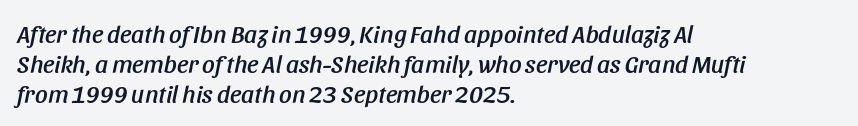
The image shows 25 px text type, italic (leaning right); set left-aligned, line spacing 1.21x, normal letter spacing, not underlined.
